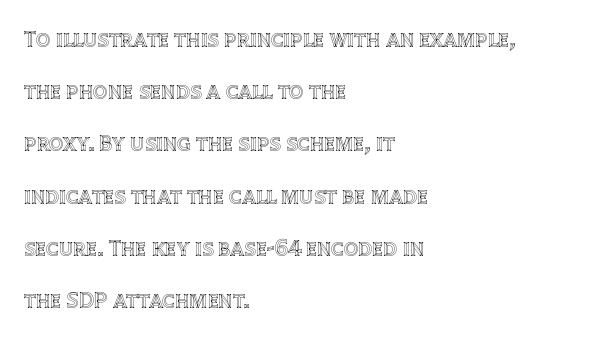
{"italic": "no", "underline": "no", "align": "left", "line_spacing": "loose", "line_spacing_ratio": 2.27, "letter_spacing": "normal", "letter_spacing_em": 0.0, "glyph_px": 23}
